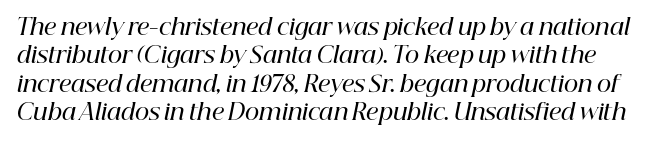
Q: Is the text bold? A: Semi-bold.
Q: Is the text italic (slanted)? A: Yes, it leans right by about 12 degrees.
Q: Is the text underlined? A: No.
Q: Is the spacing between letters normal or unusually wide? A: Normal.
Q: Is the spacing between lines tight, normal or loose? A: Normal.
